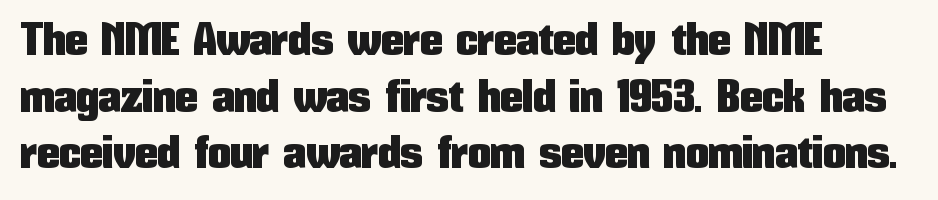
{"serif": "no", "italic": "no", "width": "condensed", "stroke_contrast": "low", "x_height": "medium", "monospaced": "no", "underline": "no", "align": "left", "line_spacing": "normal", "line_spacing_ratio": 1.26, "letter_spacing": "normal", "letter_spacing_em": 0.0, "glyph_px": 45}
